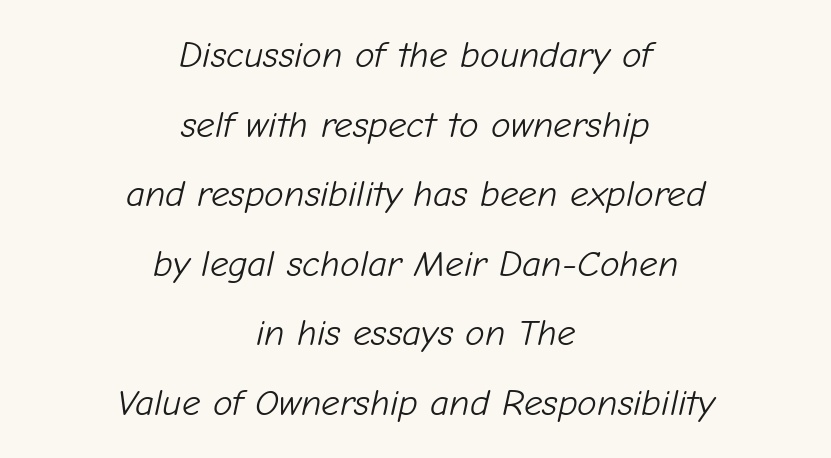
The image shows 37 px light type, italic (leaning right); set centered, line spacing 1.88x, normal letter spacing, not underlined; low stroke contrast and a medium x-height.
